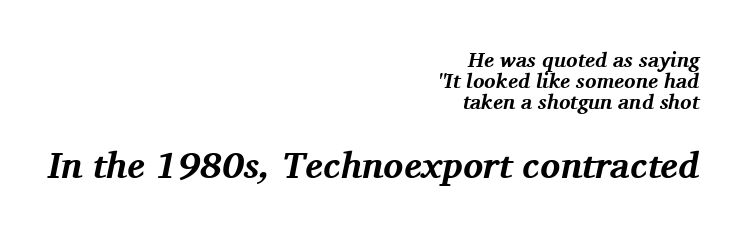
{"serif": "yes", "italic": "yes", "lean": "right", "slant_degrees": 11, "bold": "yes", "weight": "bold", "width": "normal", "stroke_contrast": "medium", "x_height": "medium", "monospaced": "no", "underline": "no", "align": "right", "line_spacing": "tight", "line_spacing_ratio": 0.99, "letter_spacing": "normal", "letter_spacing_em": 0.0, "larger_block": "second", "size_ratio": 1.76, "glyph_px": 37}
